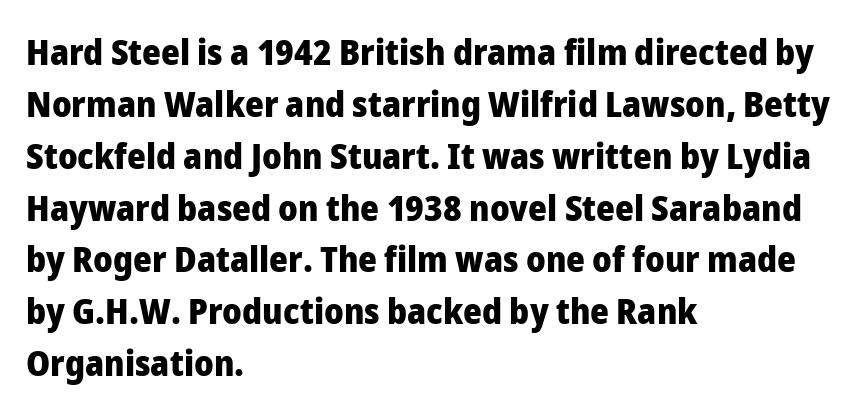
{"serif": "no", "italic": "no", "bold": "yes", "weight": "heavy", "width": "normal", "stroke_contrast": "low", "x_height": "medium", "monospaced": "no", "underline": "no", "align": "left", "line_spacing": "normal", "line_spacing_ratio": 1.44, "letter_spacing": "normal", "letter_spacing_em": 0.0, "glyph_px": 36}
